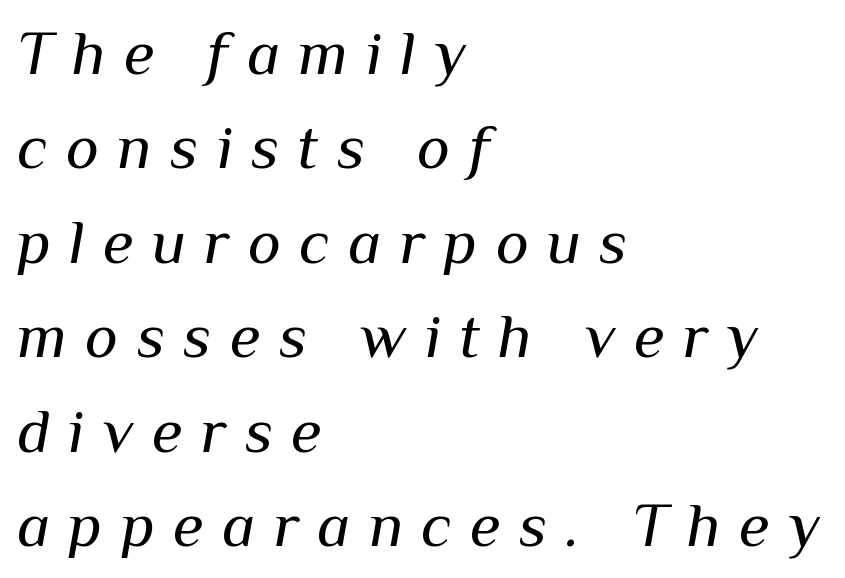
Ink coverage per letter is moderate at most. Has an underline been added? It has not. Each new line begins a customary step beneath the previous one. Varying glyph widths throughout — classic text-font behaviour. You can tell it's italic because the verticals aren't actually vertical. The rag falls on the right side of this text block.
